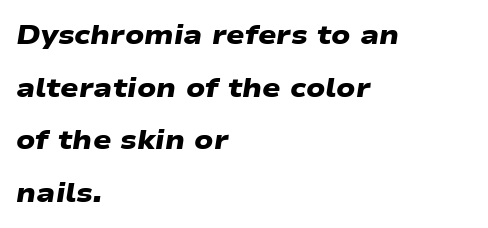
Q: Is the text bold? A: Yes.
Q: Is the text underlined? A: No.
Q: How is the paragraph aligned? A: Left-aligned.
Q: Is the spacing between letters normal or unusually wide? A: Normal.
Q: Is the spacing between lines tight, normal or loose? A: Loose.
